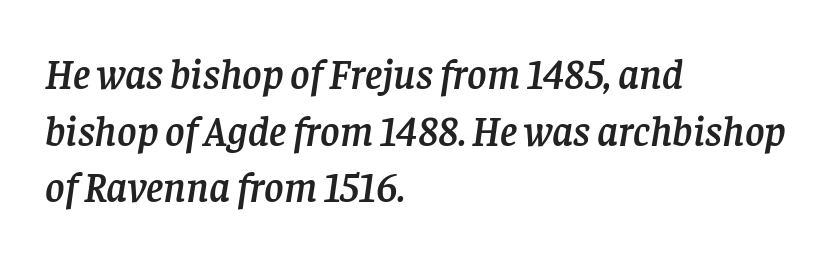
{"serif": "yes", "italic": "yes", "lean": "right", "slant_degrees": 8, "width": "normal", "stroke_contrast": "low", "x_height": "large", "monospaced": "no", "underline": "no", "align": "left", "line_spacing": "normal", "line_spacing_ratio": 1.35, "letter_spacing": "normal", "letter_spacing_em": 0.0, "glyph_px": 42}
